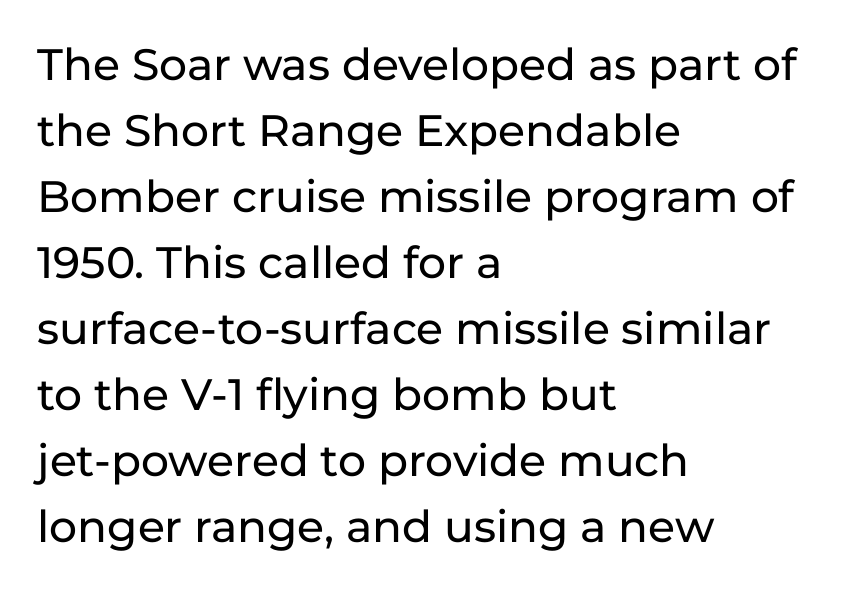
{"serif": "no", "italic": "no", "width": "normal", "stroke_contrast": "low", "x_height": "medium", "monospaced": "no", "underline": "no", "align": "left", "line_spacing": "normal", "line_spacing_ratio": 1.5, "letter_spacing": "normal", "letter_spacing_em": 0.0, "glyph_px": 44}
